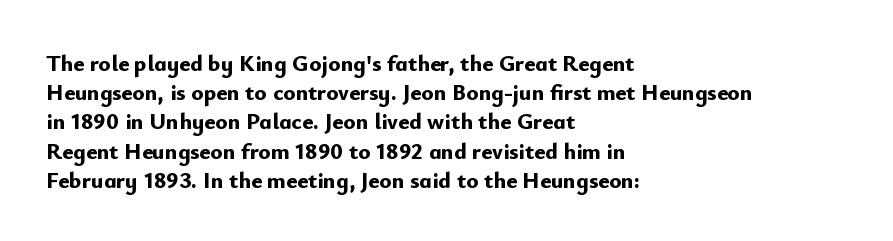
The image shows 23 px bold type, upright; set left-aligned, normal line spacing (1.27x), normal letter spacing, not underlined.
